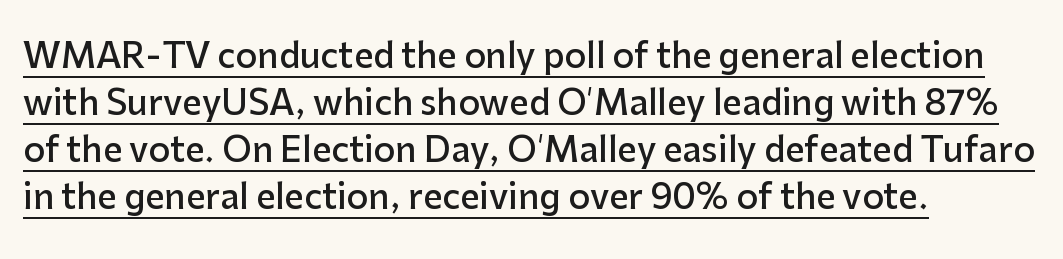
The image shows 34 px semibold sans-serif type, upright; set left-aligned, normal line spacing (1.38x), normal letter spacing, underlined; low stroke contrast and a medium x-height.
